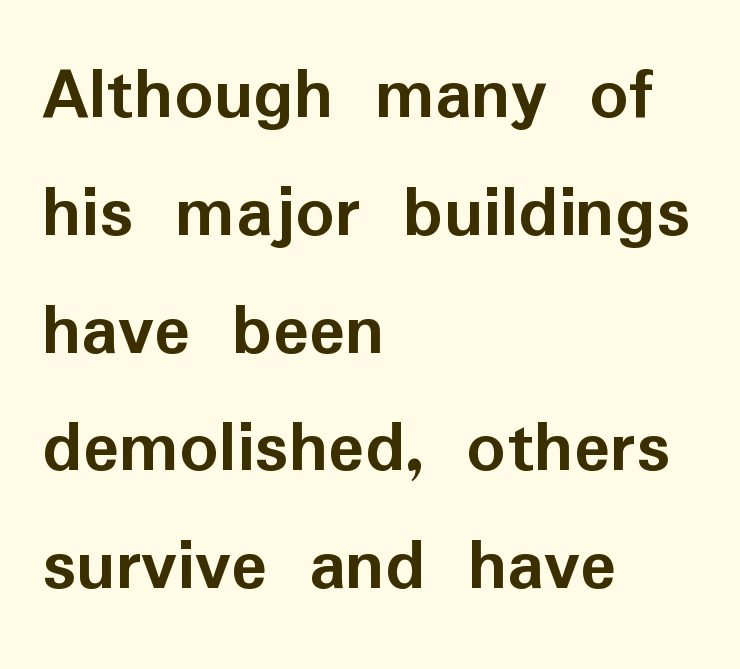
Does extra space separate the letters? No, they use regular spacing. What's the leading like? Ordinary, nothing unusual. A typesetter would call this proportional, since set widths differ per character. The passage shown is typeset with a sans-serif family.
